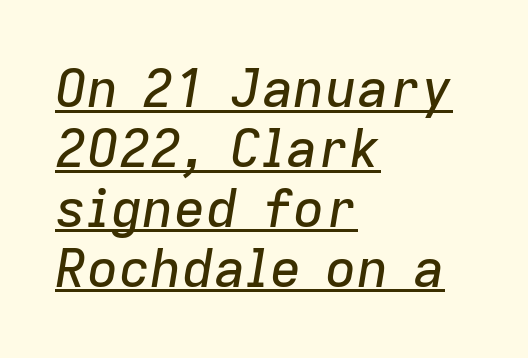
The rendering uses natural spacing where letterforms have individual widths. Visually the block forms a straight wall on the left and a jagged coastline on the right. This sample carries an underscore along the baseline area. Tracking value appears to be zero — textbook default spacing. The font's italic variant was chosen for this text.
